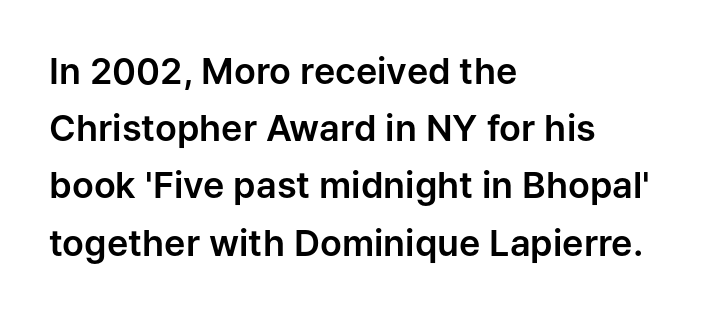
Q: Is the text italic (slanted)? A: No, it is upright.
Q: Is the typeface a serif or a sans-serif typeface? A: Sans-serif.
Q: Is the text underlined? A: No.
Q: How is the paragraph aligned? A: Left-aligned.
Q: Is the spacing between letters normal or unusually wide? A: Normal.
Q: Is the spacing between lines tight, normal or loose? A: Normal.
Q: Width (condensed, normal, or wide)? A: Normal.
Q: Stroke contrast? A: Low.
Q: x-height? A: Medium.
Q: Monospaced? A: No.
